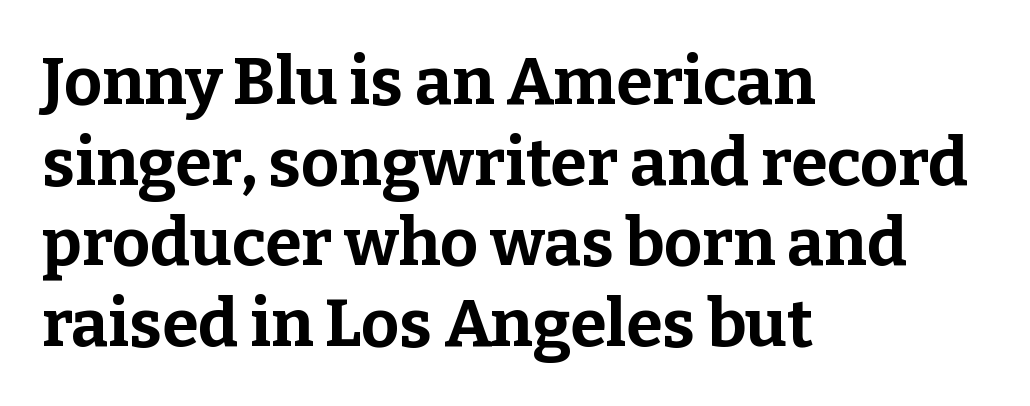
{"serif": "yes", "italic": "no", "bold": "yes", "weight": "bold", "width": "normal", "stroke_contrast": "low", "x_height": "medium", "monospaced": "no", "underline": "no", "align": "left", "line_spacing_ratio": 1.22, "letter_spacing": "normal", "letter_spacing_em": 0.0, "glyph_px": 66}
